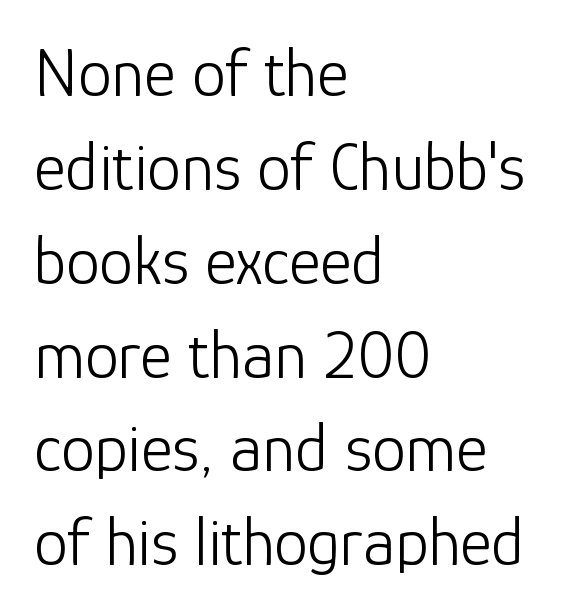
{"serif": "no", "italic": "no", "bold": "no", "weight": "light", "width": "normal", "stroke_contrast": "low", "x_height": "medium", "monospaced": "no", "underline": "no", "align": "left", "line_spacing": "normal", "line_spacing_ratio": 1.38, "letter_spacing": "normal", "letter_spacing_em": 0.0, "glyph_px": 68}
